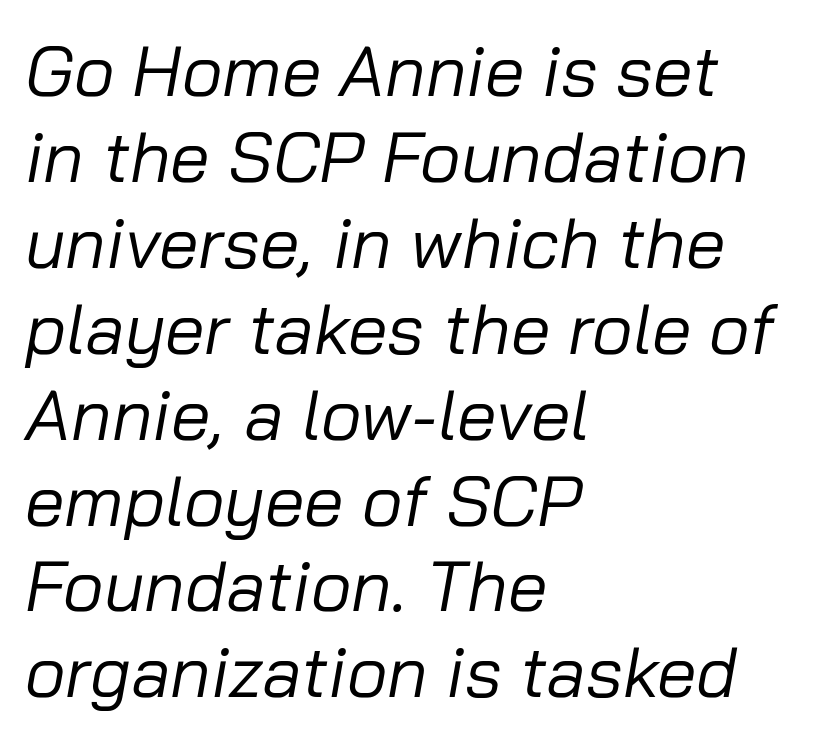
{"italic": "yes", "lean": "right", "slant_degrees": 10, "bold": "no", "weight": "regular", "width": "normal", "stroke_contrast": "low", "x_height": "medium", "monospaced": "no", "underline": "no", "align": "left", "line_spacing_ratio": 1.21, "letter_spacing": "normal", "letter_spacing_em": 0.0, "glyph_px": 71}
